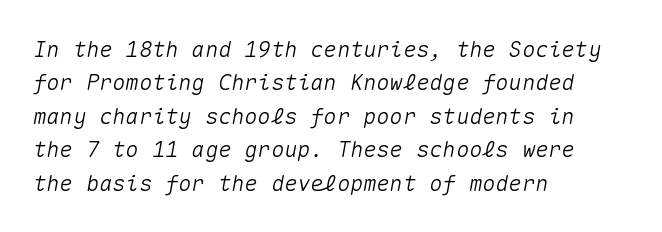
In CSS terms this would be text-align: left. Every character sits at an angle, as italics do. Between one letter and the next there's only the usual sliver of space. Compared with typical paragraphs, the rows here are spaced about the same.
